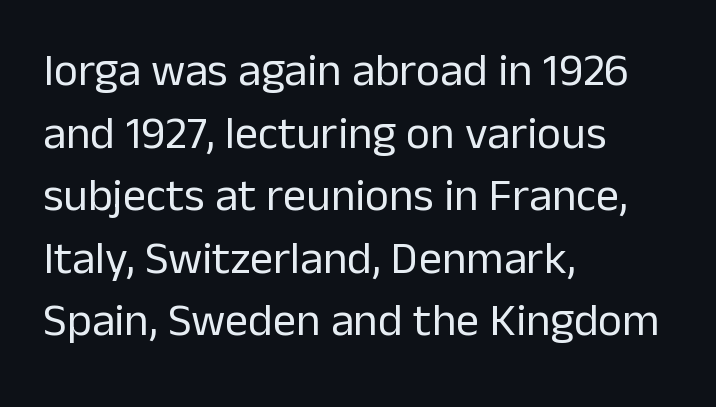
{"serif": "no", "italic": "no", "bold": "no", "weight": "regular", "width": "normal", "stroke_contrast": "low", "x_height": "medium", "monospaced": "no", "underline": "no", "align": "left", "line_spacing": "normal", "line_spacing_ratio": 1.36, "letter_spacing": "normal", "letter_spacing_em": 0.0, "glyph_px": 46}
